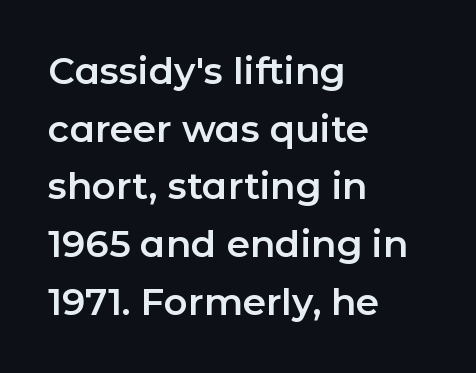
The image shows 37 px sans-serif type, upright; set left-aligned, normal line spacing (1.56x), normal letter spacing, not underlined; low stroke contrast and a medium x-height.
